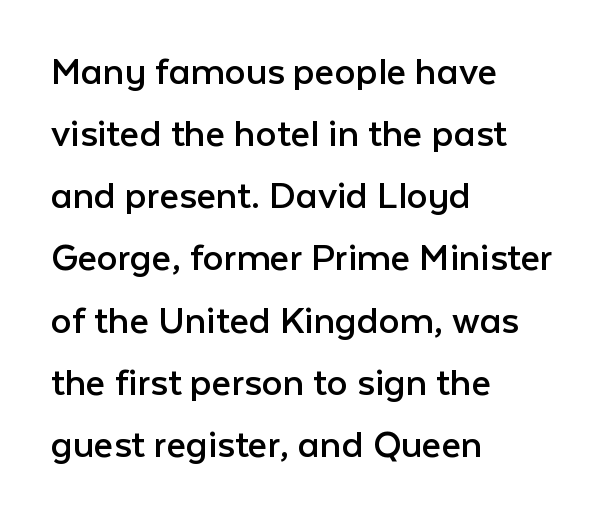
The image shows 42 px regular-weight sans-serif type, upright; set left-aligned, normal line spacing (1.48x), normal letter spacing, not underlined; low stroke contrast and a medium x-height.
